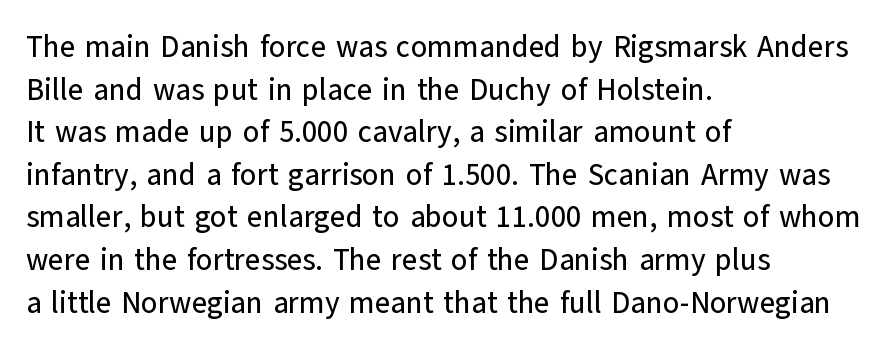
The image shows 30 px sans-serif type, upright; set left-aligned, normal line spacing (1.42x), normal letter spacing, not underlined; low stroke contrast and a medium x-height.
